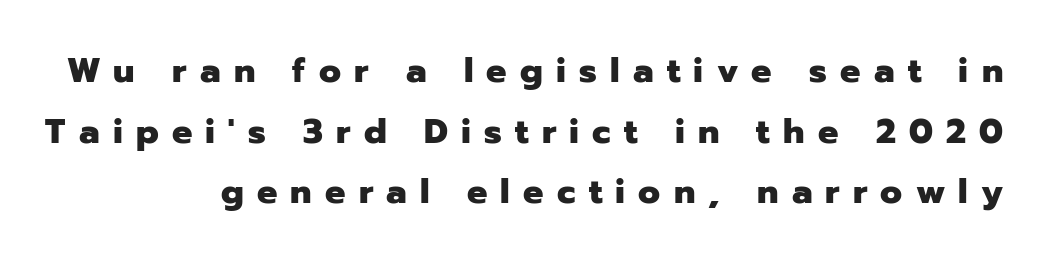
The setting favours the right margin, as signatures and pull-quotes sometimes do. Does the lettering tilt? It doesn't — this is upright. These lines are composed in type without serifs. Thick stems and heavy bowls — unmistakably bold. Underline: absent. The letters are spread apart with noticeably loose tracking.
